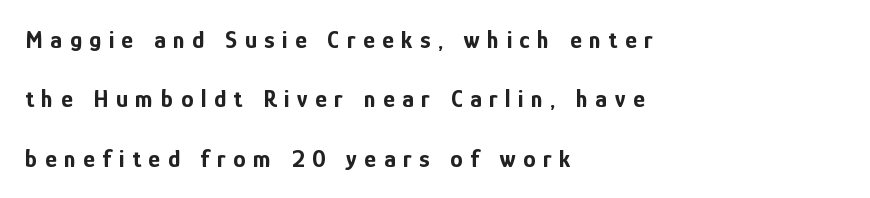
{"italic": "no", "bold": "yes", "underline": "no", "align": "left", "line_spacing": "loose", "line_spacing_ratio": 2.38, "letter_spacing": "wide", "letter_spacing_em": 0.3, "glyph_px": 25}
